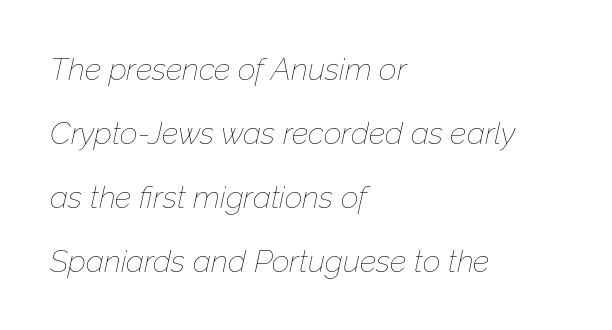
The image shows 31 px thin type, italic (leaning right); set left-aligned, loose line spacing (2.06x), normal letter spacing, not underlined; low stroke contrast and a medium x-height.
